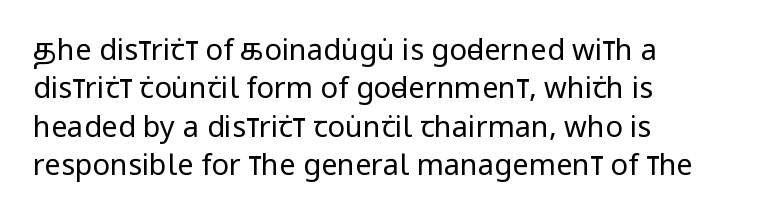
{"serif": "no", "italic": "no", "bold": "no", "weight": "regular", "width": "condensed", "stroke_contrast": "low", "x_height": "large", "monospaced": "no", "underline": "no", "align": "left", "line_spacing": "normal", "line_spacing_ratio": 1.32, "letter_spacing": "normal", "letter_spacing_em": 0.0, "glyph_px": 29}
